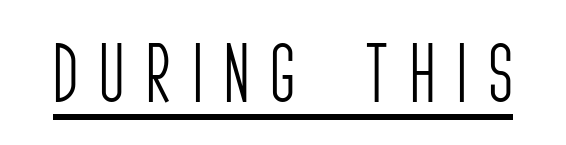
{"serif": "no", "italic": "no", "bold": "no", "weight": "light", "width": "condensed", "stroke_contrast": "low", "x_height": "large", "monospaced": "no", "underline": "yes", "letter_spacing": "wide", "letter_spacing_em": 0.36, "glyph_px": 65}
